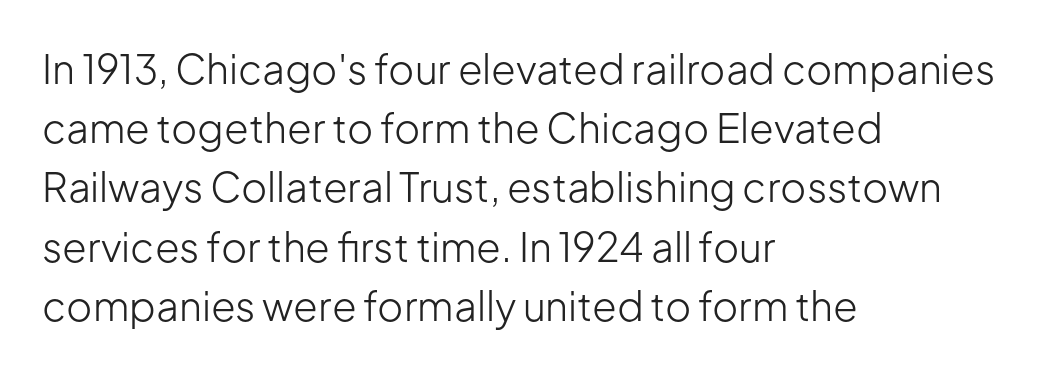
{"serif": "no", "italic": "no", "bold": "no", "weight": "light", "width": "normal", "stroke_contrast": "low", "x_height": "medium", "monospaced": "no", "underline": "no", "align": "left", "line_spacing": "normal", "line_spacing_ratio": 1.48, "letter_spacing": "normal", "letter_spacing_em": 0.0, "glyph_px": 40}
